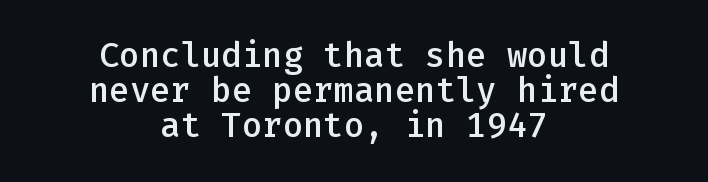
The letters sit at their default tracking, neither squeezed nor spread. Does the lettering tilt? It doesn't — this is upright. The paragraph shown floats in the horizontal middle. Reading down the column, the eye jumps only a short way to each next line.
